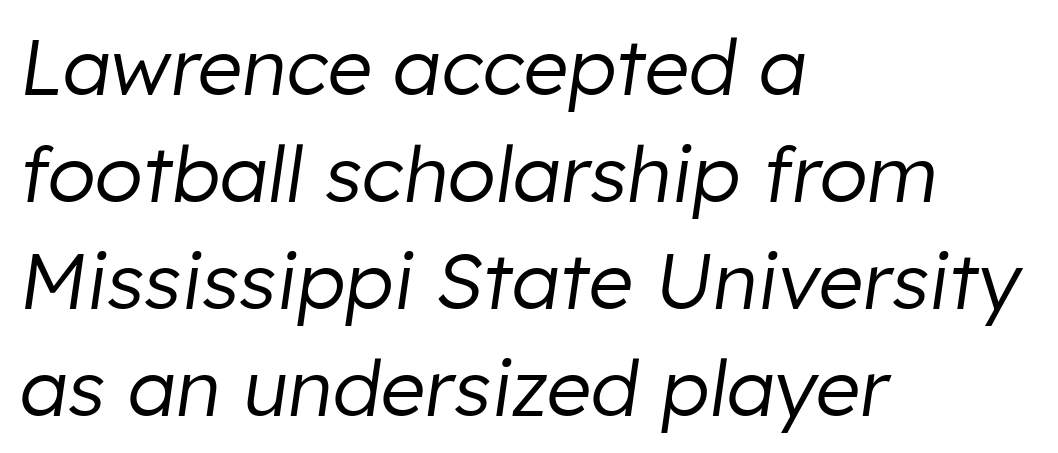
{"italic": "yes", "lean": "right", "slant_degrees": 8, "bold": "no", "weight": "regular", "width": "normal", "stroke_contrast": "low", "x_height": "medium", "monospaced": "no", "underline": "no", "align": "left", "line_spacing": "normal", "line_spacing_ratio": 1.37, "letter_spacing": "normal", "letter_spacing_em": 0.0, "glyph_px": 78}
